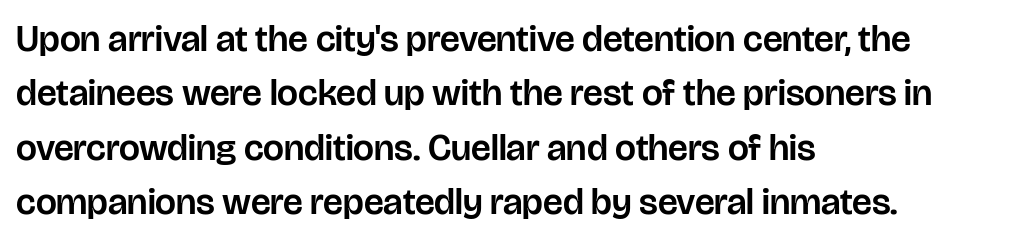
{"serif": "no", "italic": "no", "width": "normal", "stroke_contrast": "low", "x_height": "large", "monospaced": "no", "underline": "no", "align": "left", "line_spacing": "normal", "line_spacing_ratio": 1.47, "letter_spacing": "normal", "letter_spacing_em": 0.0, "glyph_px": 37}
